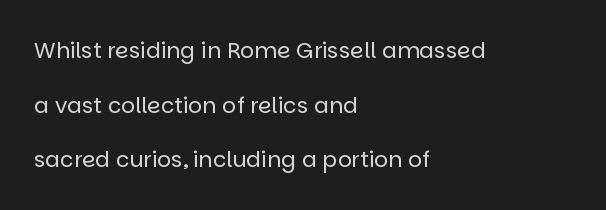
{"italic": "no", "bold": "no", "underline": "no", "align": "left", "line_spacing": "loose", "line_spacing_ratio": 2.48, "letter_spacing": "normal", "letter_spacing_em": 0.0, "glyph_px": 22}
